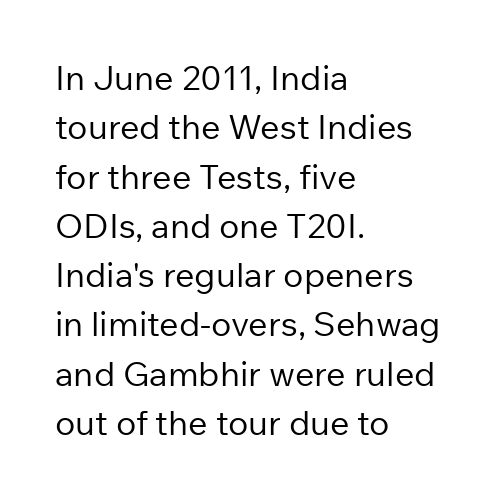
Caption: multi-line text, flush left, ragged right. Looks like regular typesetting: each glyph gets only the width it needs. Do the letters lean? They stand straight. A clean baseline with only descenders dipping below it. Nobody touched the tracking dial on this one. Serif or sans? Sans — the stroke terminals are bare.
